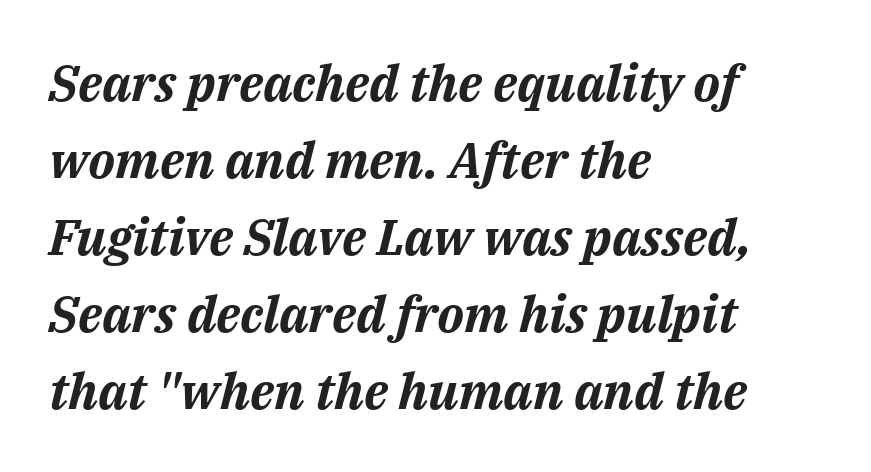
What stands out about the letter spacing? Nothing — it is the standard amount. The lines in this sample share a left origin and differ only in where they stop. Italic? Definitely — the glyphs are oblique. Normally led — the rows are evenly, conventionally spaced. The space directly below the letters is spotless. Here the designer chose a conventional face with non-uniform glyph widths.
